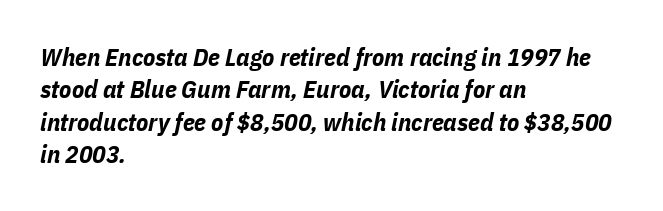
Q: Is the text bold? A: Yes.
Q: Is the text italic (slanted)? A: Yes, it leans right by about 11 degrees.
Q: Is the text underlined? A: No.
Q: How is the paragraph aligned? A: Left-aligned.
Q: Is the spacing between letters normal or unusually wide? A: Normal.
Q: Is the spacing between lines tight, normal or loose? A: Normal.
